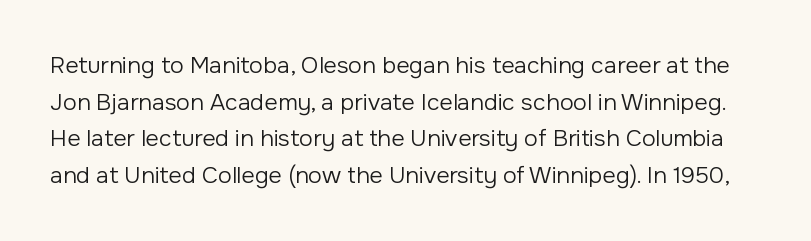
Q: Is the text bold? A: No.
Q: Is the text italic (slanted)? A: No, it is upright.
Q: Is the text underlined? A: No.
Q: Is the spacing between letters normal or unusually wide? A: Normal.
Q: Is the spacing between lines tight, normal or loose? A: Normal.
